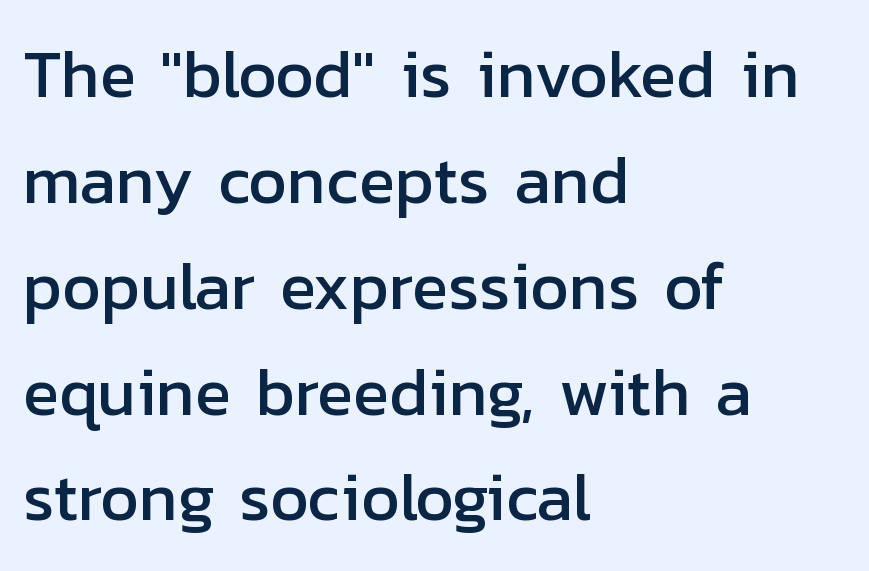
The image shows 67 px sans-serif type, upright; set left-aligned, normal line spacing (1.58x), normal letter spacing, not underlined; low stroke contrast and a medium x-height.
